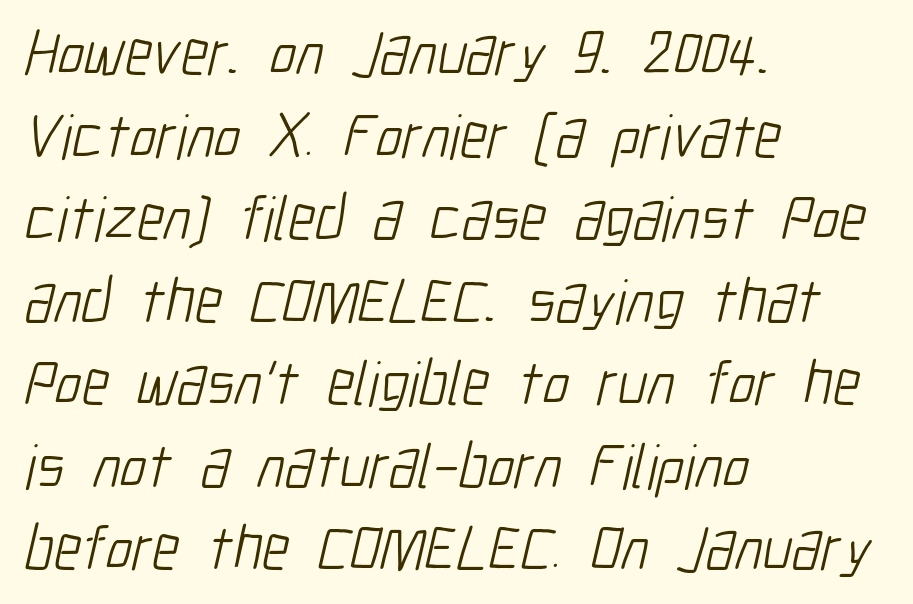
{"serif": "no", "bold": "no", "weight": "light", "width": "condensed", "stroke_contrast": "low", "x_height": "medium", "monospaced": "no", "underline": "no", "align": "left", "line_spacing": "normal", "line_spacing_ratio": 1.31, "letter_spacing": "normal", "letter_spacing_em": 0.0, "glyph_px": 63}
